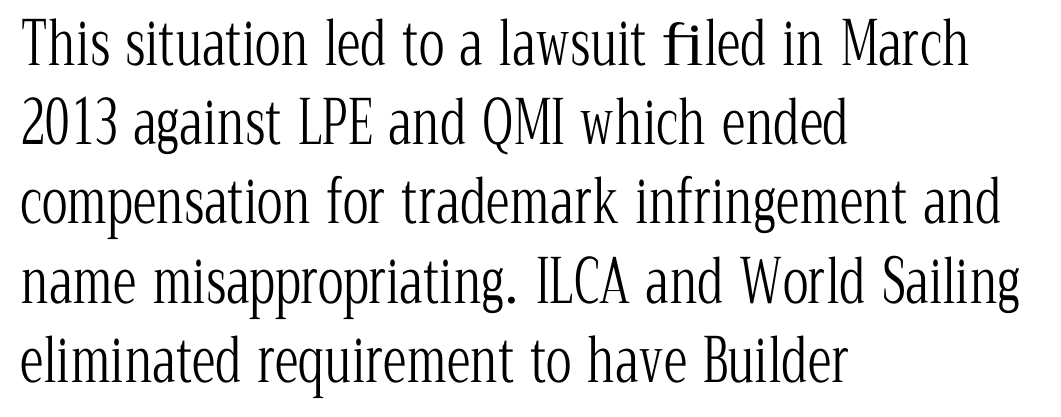
{"serif": "yes", "italic": "no", "bold": "no", "weight": "light", "width": "condensed", "stroke_contrast": "low", "x_height": "medium", "monospaced": "no", "underline": "no", "align": "left", "line_spacing": "normal", "line_spacing_ratio": 1.32, "letter_spacing": "normal", "letter_spacing_em": 0.0, "glyph_px": 60}
